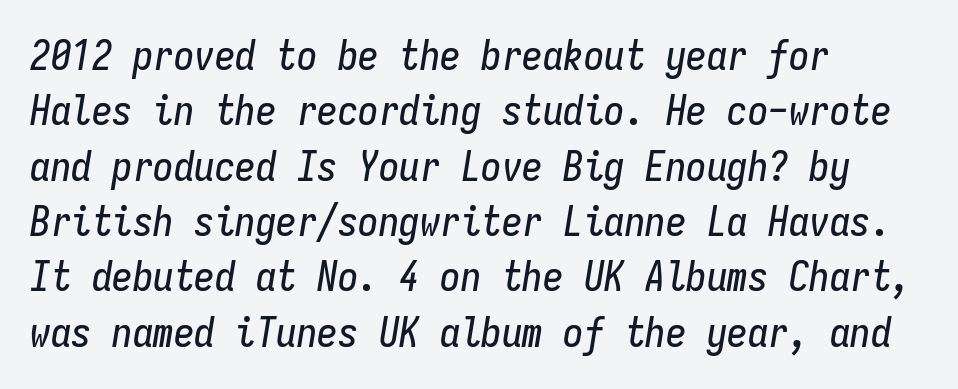
The space directly below the letters is spotless. This is oblique type, the kind used for emphasis or titles. A typesetter would call this zero additional tracking. The face used here is monospaced, like something from a code editor. Caption: multi-line text, flush left, ragged right.
